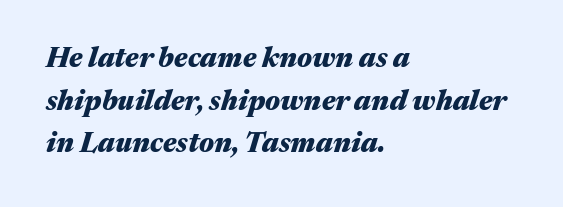
Q: Is the text bold? A: Yes.
Q: Is the text italic (slanted)? A: Yes, it leans right by about 17 degrees.
Q: Is the text underlined? A: No.
Q: How is the paragraph aligned? A: Left-aligned.
Q: Is the spacing between letters normal or unusually wide? A: Normal.
Q: Is the spacing between lines tight, normal or loose? A: Normal.
Q: Width (condensed, normal, or wide)? A: Wide.
Q: Stroke contrast? A: Medium.
Q: x-height? A: Medium.
Q: Monospaced? A: No.
